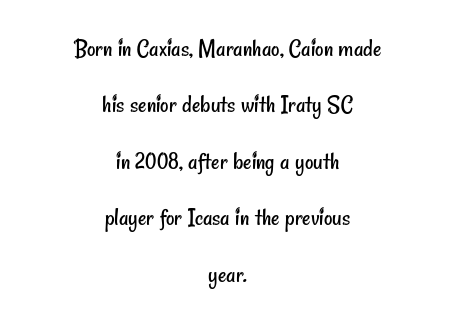
{"bold": "no", "underline": "no", "align": "center", "line_spacing": "loose", "line_spacing_ratio": 2.17, "letter_spacing": "normal", "letter_spacing_em": 0.0, "glyph_px": 26}
